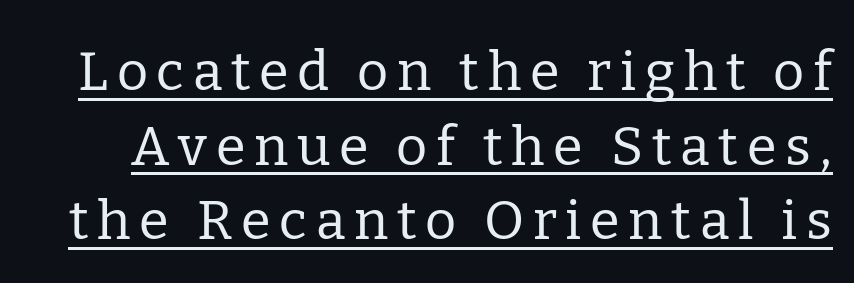
Q: Is the text bold? A: No.
Q: Is the text italic (slanted)? A: No, it is upright.
Q: Is the typeface a serif or a sans-serif typeface? A: Serif.
Q: Is the text underlined? A: Yes.
Q: Is the spacing between lines tight, normal or loose? A: Normal.
Q: Width (condensed, normal, or wide)? A: Normal.
Q: Stroke contrast? A: Low.
Q: x-height? A: Medium.
Q: Monospaced? A: No.
